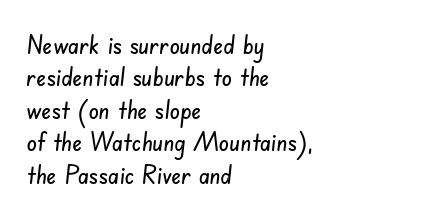
The image shows 26 px text type; set left-aligned, normal line spacing (1.25x), normal letter spacing, not underlined.
